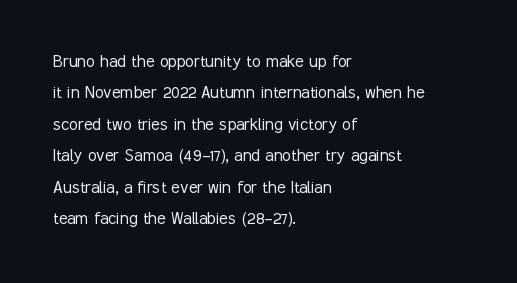
Line spacing here is normal. A typesetter would mark this as roman, not italic. The specimen omits any rule beneath the text block's lines. The rag falls on the right side of this text block. The characters are drawn with everyday or finer stroke widths.
